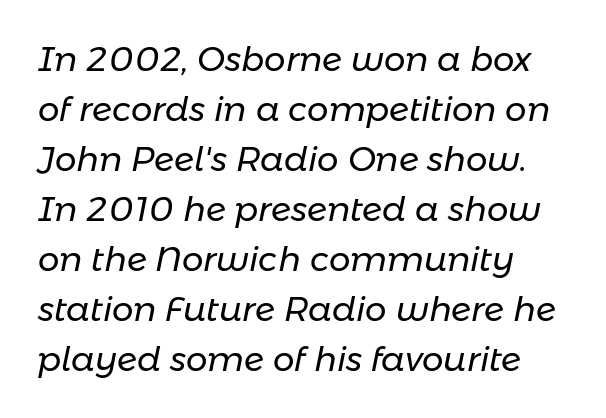
Q: Is the text bold? A: No.
Q: Is the text italic (slanted)? A: Yes, it leans right by about 11 degrees.
Q: Is the text underlined? A: No.
Q: How is the paragraph aligned? A: Left-aligned.
Q: Is the spacing between letters normal or unusually wide? A: Normal.
Q: Is the spacing between lines tight, normal or loose? A: Normal.
Q: Width (condensed, normal, or wide)? A: Normal.
Q: Stroke contrast? A: Low.
Q: x-height? A: Medium.
Q: Monospaced? A: No.
